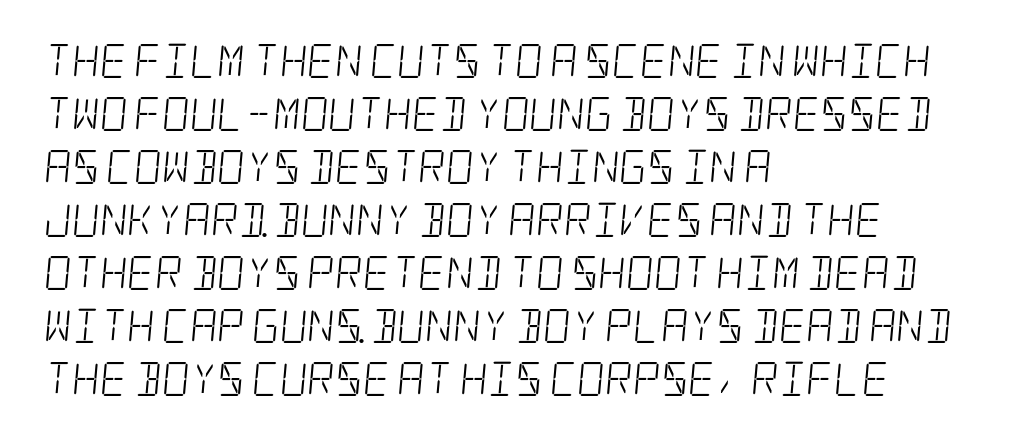
Q: Is the text bold? A: No.
Q: Is the typeface a serif or a sans-serif typeface? A: Serif.
Q: Is the text underlined? A: No.
Q: How is the paragraph aligned? A: Left-aligned.
Q: Is the spacing between letters normal or unusually wide? A: Normal.
Q: Is the spacing between lines tight, normal or loose? A: Normal.
Q: Width (condensed, normal, or wide)? A: Condensed.
Q: Stroke contrast? A: Low.
Q: x-height? A: Large.
